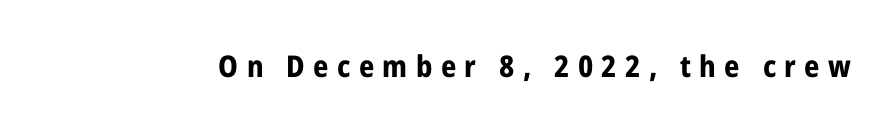
Q: Is the text bold? A: Yes.
Q: Is the text italic (slanted)? A: No, it is upright.
Q: Is the typeface a serif or a sans-serif typeface? A: Sans-serif.
Q: Is the text underlined? A: No.
Q: Is the spacing between letters normal or unusually wide? A: Unusually wide.
Q: Width (condensed, normal, or wide)? A: Condensed.
Q: Stroke contrast? A: Low.
Q: x-height? A: Medium.
Q: Monospaced? A: No.
